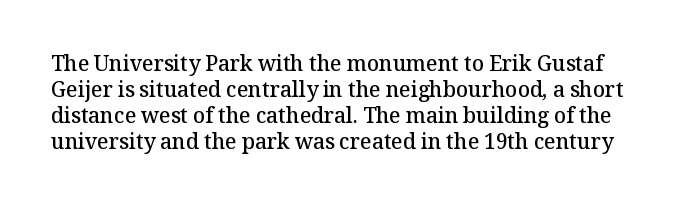
Posture: vertical. Bold? Not quite — semibold, heavier than regular but stopping short. There is no visible air inserted between adjacent glyphs. Lines of text with bare space underneath.
